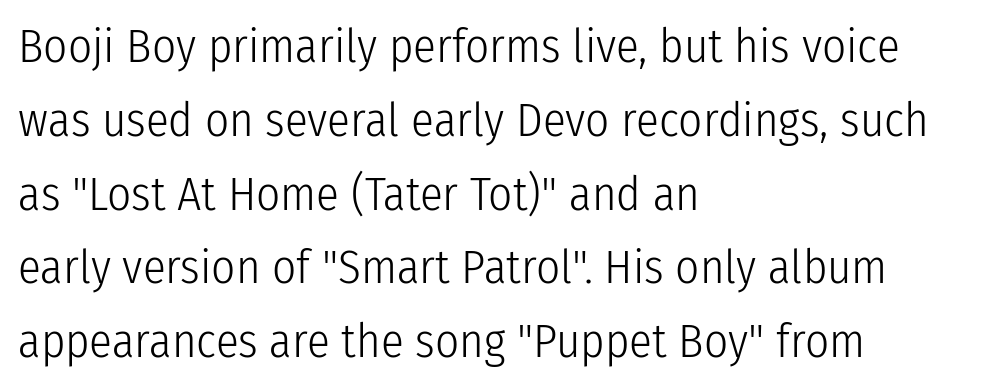
The image shows 47 px light, condensed sans-serif type, upright; set left-aligned, normal line spacing (1.57x), normal letter spacing, not underlined; low stroke contrast and a medium x-height.
